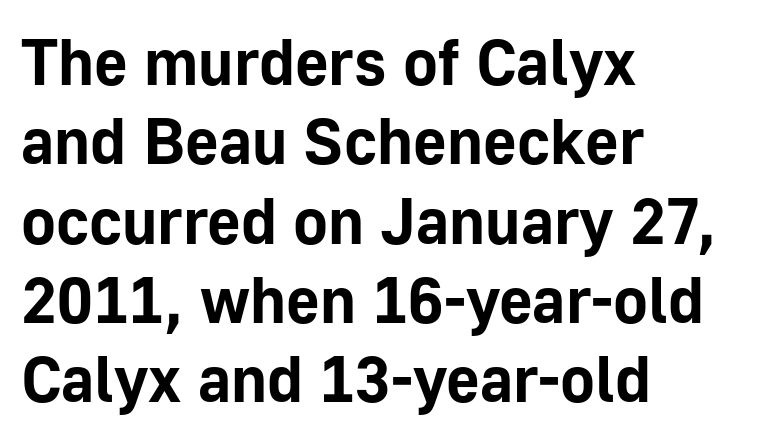
Q: Is the text bold? A: Yes.
Q: Is the text italic (slanted)? A: No, it is upright.
Q: Is the typeface a serif or a sans-serif typeface? A: Sans-serif.
Q: Is the text underlined? A: No.
Q: How is the paragraph aligned? A: Left-aligned.
Q: Is the spacing between letters normal or unusually wide? A: Normal.
Q: Width (condensed, normal, or wide)? A: Normal.
Q: Stroke contrast? A: Low.
Q: x-height? A: Medium.
Q: Monospaced? A: No.
